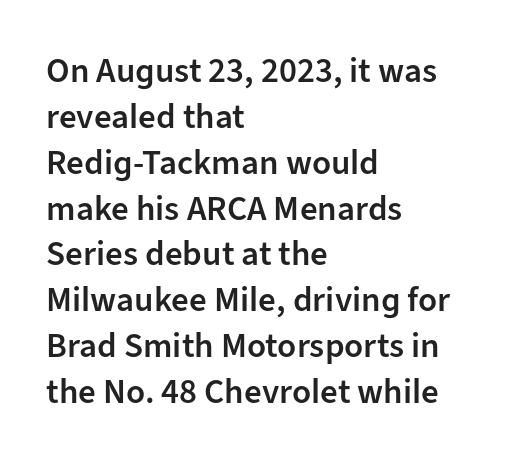
Which margin do the lines hug? The left one — the right edge is uneven. The passage shown has conventional tracking throughout. The letters stand straight up with perfectly vertical stems. As a designer I'd log this as weight 600, semibold. Spacing verdict: proportional, widths tailored to each character. The rows are spaced the way most documents space them.
